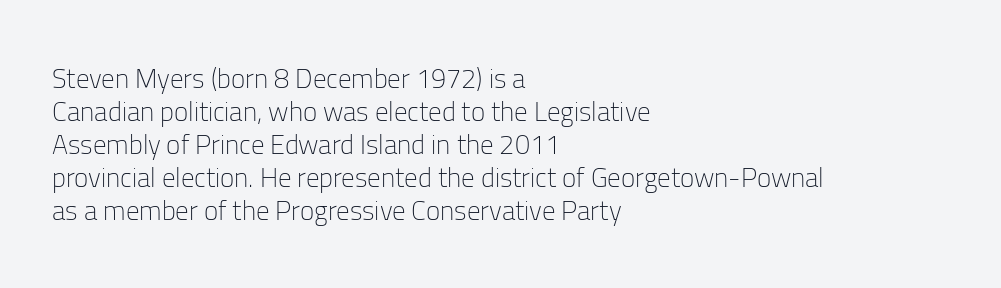
The type sits square on the baseline with zero lean. All the whitespace from short lines collects on the right. Students, note that the glyphs here touch the page at normal intervals. Weight class: somewhere from thin through regular. The foot of each line stays bare and open.
